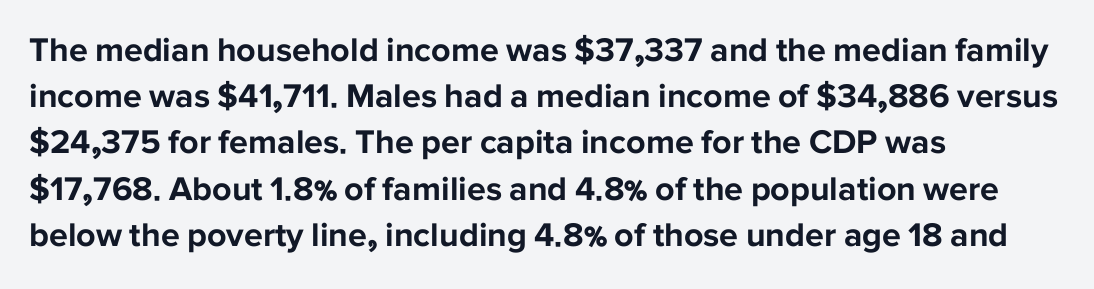
The image shows 34 px bold sans-serif type, upright; set left-aligned, normal line spacing (1.36x), normal letter spacing, not underlined; low stroke contrast and a medium x-height.
